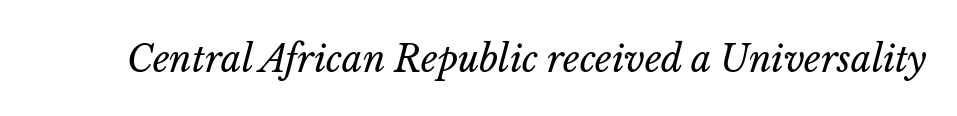
The image shows 36 px regular-weight type, italic (leaning right); set normal letter spacing, not underlined; low stroke contrast and a medium x-height.
